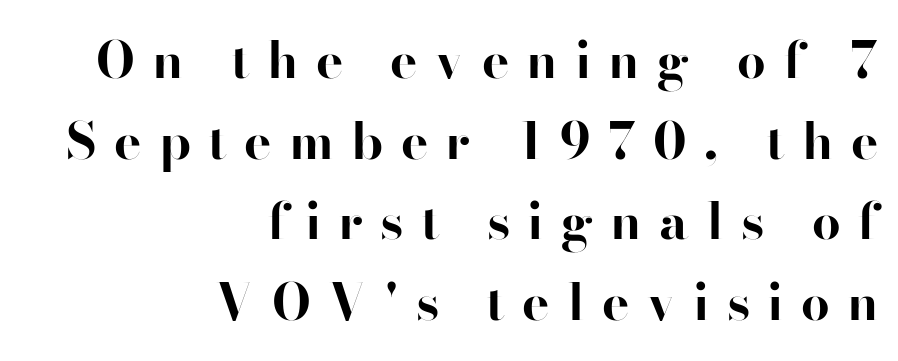
{"serif": "no", "italic": "no", "bold": "yes", "weight": "bold", "width": "normal", "stroke_contrast": "high", "x_height": "small", "monospaced": "no", "underline": "no", "align": "right", "line_spacing": "normal", "line_spacing_ratio": 1.58, "letter_spacing": "wide", "letter_spacing_em": 0.34, "glyph_px": 51}
